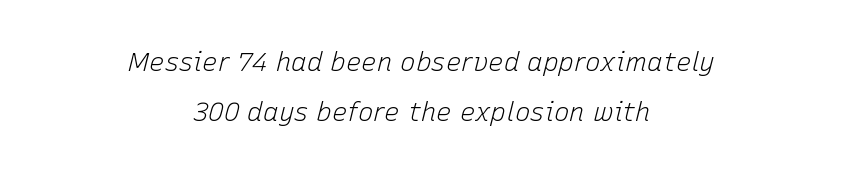
Q: Is the text bold? A: No.
Q: Is the text italic (slanted)? A: Yes, it leans right by about 15 degrees.
Q: Is the text underlined? A: No.
Q: How is the paragraph aligned? A: Centered.
Q: Is the spacing between letters normal or unusually wide? A: Normal.
Q: Is the spacing between lines tight, normal or loose? A: Loose.
